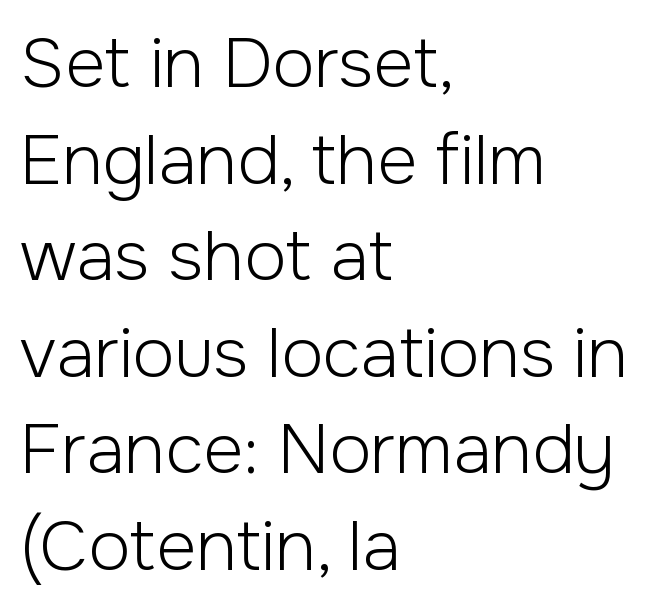
Q: Is the text bold? A: No.
Q: Is the text italic (slanted)? A: No, it is upright.
Q: Is the typeface a serif or a sans-serif typeface? A: Sans-serif.
Q: Is the text underlined? A: No.
Q: How is the paragraph aligned? A: Left-aligned.
Q: Is the spacing between letters normal or unusually wide? A: Normal.
Q: Is the spacing between lines tight, normal or loose? A: Normal.
Q: Width (condensed, normal, or wide)? A: Normal.
Q: Stroke contrast? A: Low.
Q: x-height? A: Medium.
Q: Monospaced? A: No.
